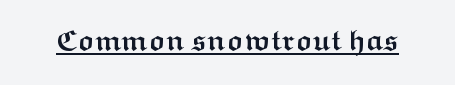
Q: Is the text bold? A: Yes.
Q: Is the text italic (slanted)? A: No, it is upright.
Q: Is the typeface a serif or a sans-serif typeface? A: Sans-serif.
Q: Is the text underlined? A: Yes.
Q: Is the spacing between letters normal or unusually wide? A: Normal.
Q: Width (condensed, normal, or wide)? A: Wide.
Q: Stroke contrast? A: Medium.
Q: x-height? A: Medium.
Q: Monospaced? A: No.
